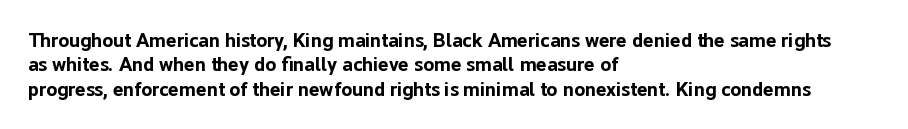
The image shows 20 px bold type, upright; set left-aligned, line spacing 1.22x, normal letter spacing, not underlined.
